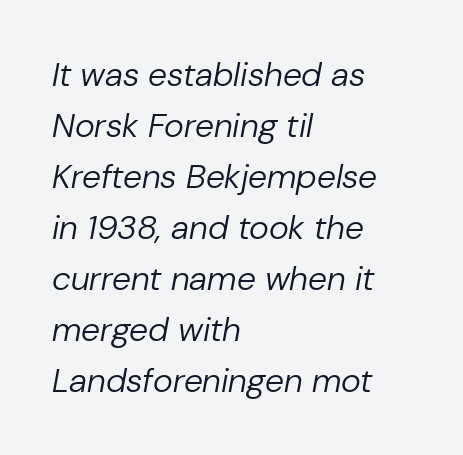
Q: Is the text bold? A: No.
Q: Is the text italic (slanted)? A: Yes, it leans right by about 10 degrees.
Q: Is the text underlined? A: No.
Q: How is the paragraph aligned? A: Left-aligned.
Q: Is the spacing between letters normal or unusually wide? A: Normal.
Q: Is the spacing between lines tight, normal or loose? A: Normal.
Q: Width (condensed, normal, or wide)? A: Normal.
Q: Stroke contrast? A: Low.
Q: x-height? A: Medium.
Q: Monospaced? A: No.
